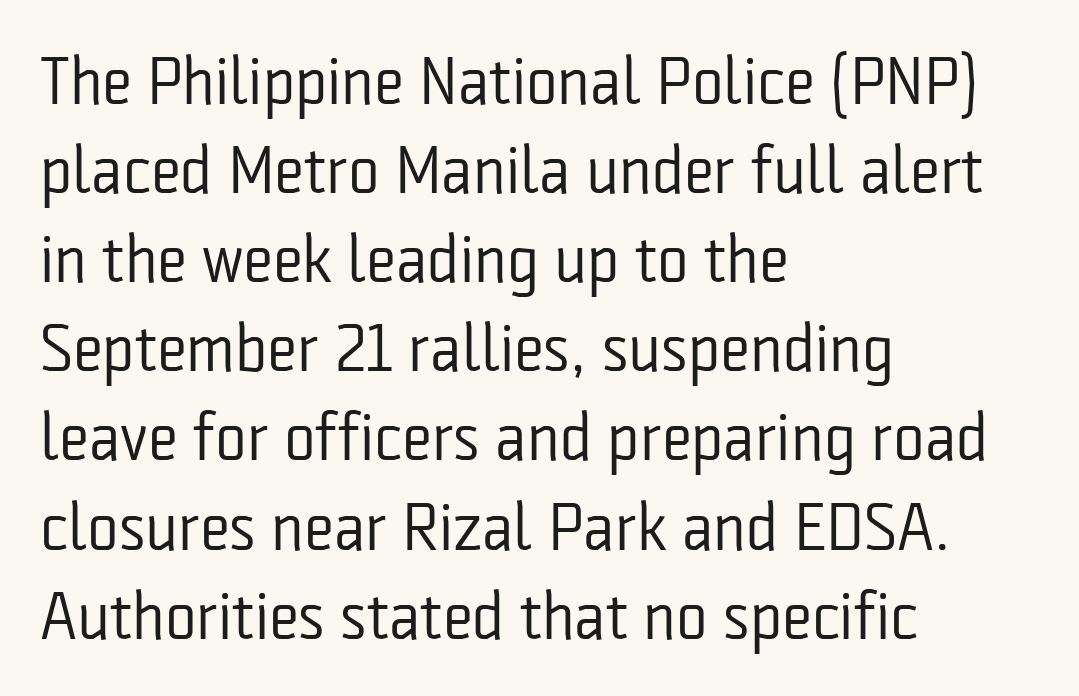
{"serif": "no", "italic": "no", "bold": "no", "weight": "regular", "width": "condensed", "stroke_contrast": "low", "x_height": "medium", "monospaced": "no", "underline": "no", "align": "left", "line_spacing": "normal", "line_spacing_ratio": 1.33, "letter_spacing": "normal", "letter_spacing_em": 0.0, "glyph_px": 67}
